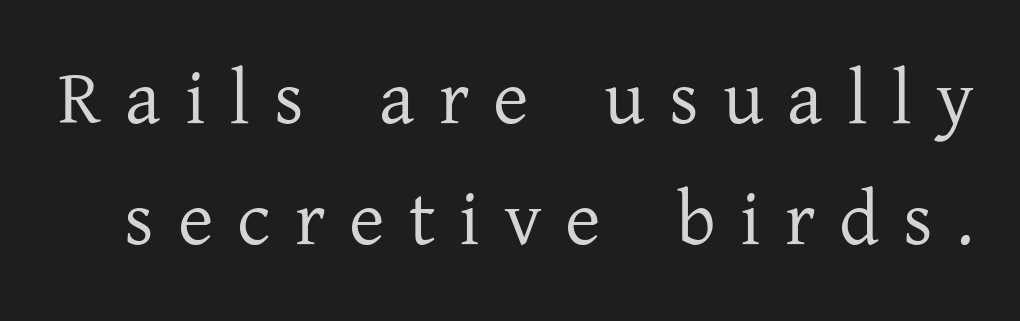
{"serif": "yes", "italic": "no", "bold": "no", "weight": "regular", "width": "normal", "stroke_contrast": "low", "x_height": "medium", "monospaced": "no", "underline": "no", "line_spacing": "normal", "line_spacing_ratio": 1.57, "letter_spacing": "wide", "letter_spacing_em": 0.31, "glyph_px": 77}
